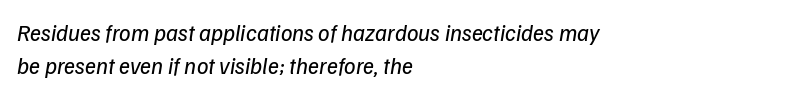
{"italic": "yes", "lean": "right", "slant_degrees": 9, "bold": "no", "underline": "no", "align": "left", "line_spacing": "normal", "line_spacing_ratio": 1.42, "letter_spacing": "normal", "letter_spacing_em": 0.0, "glyph_px": 23}
